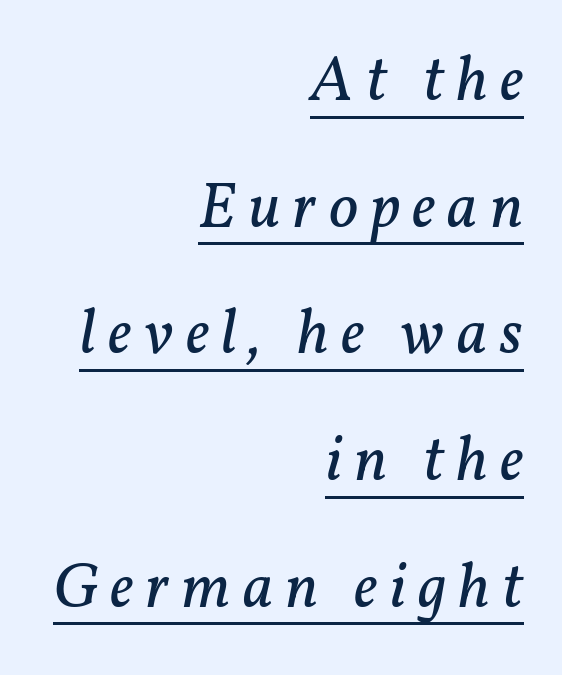
{"serif": "yes", "italic": "yes", "lean": "right", "slant_degrees": 11, "bold": "no", "weight": "regular", "width": "normal", "stroke_contrast": "low", "x_height": "medium", "monospaced": "no", "underline": "yes", "align": "right", "line_spacing": "loose", "line_spacing_ratio": 1.98, "glyph_px": 64}
